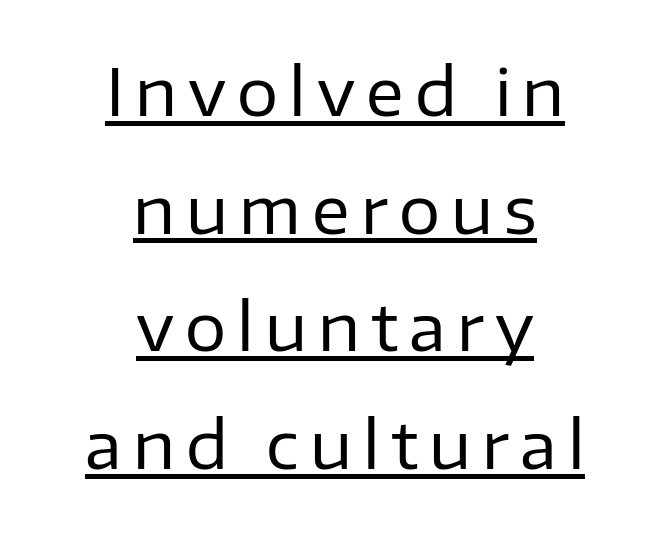
Do the letters lean? They stand straight. Each letter keeps its own natural width here, so spacing adapts to shape. Typographically, this falls in the sans-serif category. A quiet, ordinary-to-light weight characterises the typeface.
